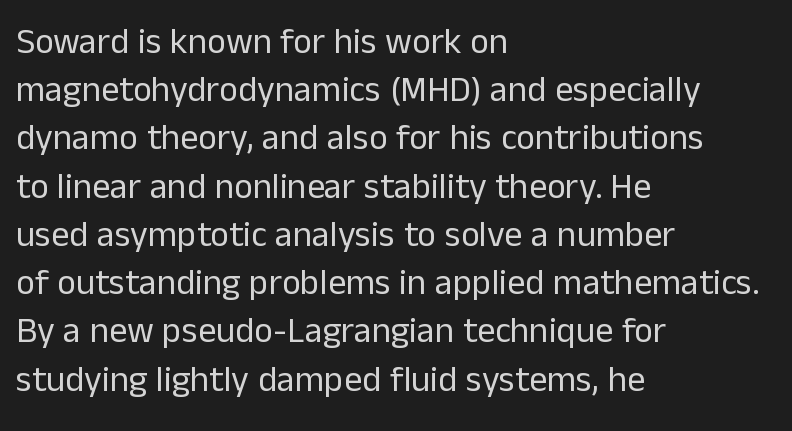
The image shows 36 px regular-weight sans-serif type, upright; set left-aligned, normal line spacing (1.34x), normal letter spacing, not underlined; low stroke contrast and a medium x-height.
